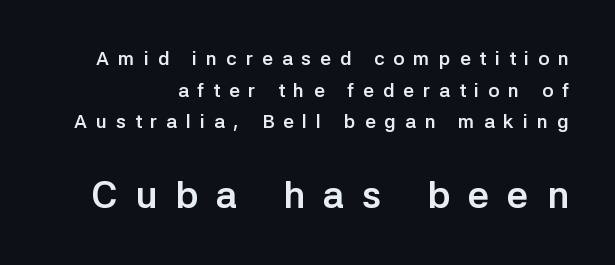
{"serif": "no", "italic": "no", "bold": "yes", "weight": "semibold", "width": "normal", "stroke_contrast": "low", "x_height": "medium", "monospaced": "no", "underline": "no", "line_spacing": "normal", "line_spacing_ratio": 1.66, "letter_spacing": "wide", "letter_spacing_em": 0.47, "larger_block": "second", "size_ratio": 2.0, "glyph_px": 38}
